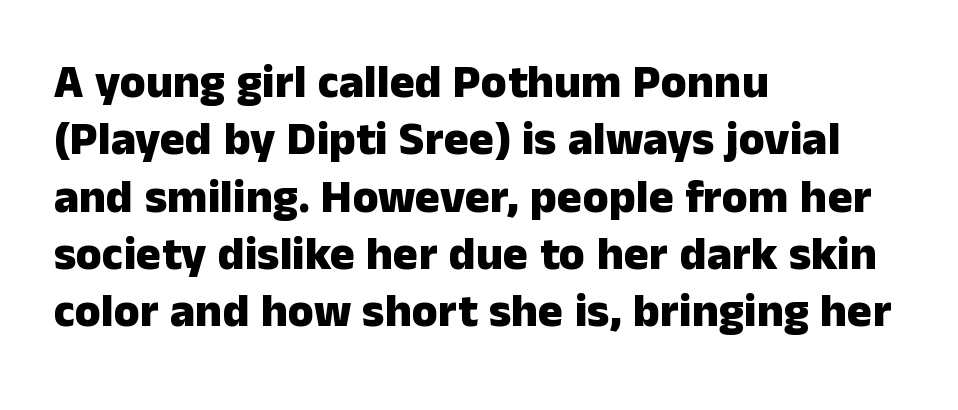
The image shows 47 px heavy sans-serif type, upright; set left-aligned, line spacing 1.22x, normal letter spacing, not underlined; low stroke contrast and a medium x-height.
